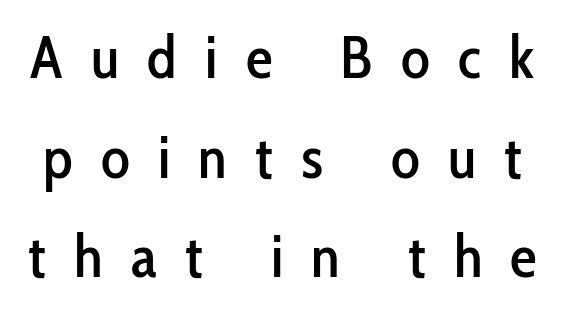
This sample has the flowing, uneven cadence of proportional lettering. Characters remain perfectly vertical along every line. What stands out about the letter spacing? Its width — letters are far apart. Notice how descenders clear the ascenders below comfortably — that's standard leading. The gap between lines stays unmarked. A sans-serif font was chosen for this passage.
